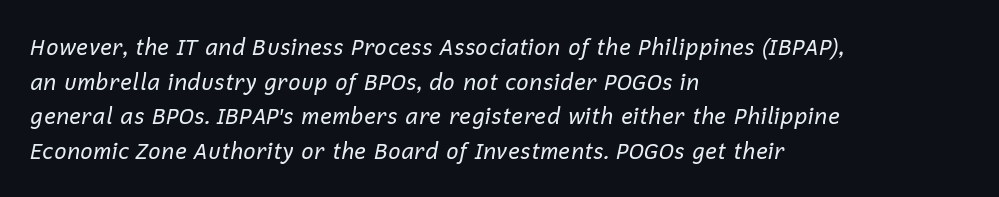
The image shows 22 px text type, italic (leaning right); set left-aligned, normal line spacing (1.57x), normal letter spacing, not underlined.
